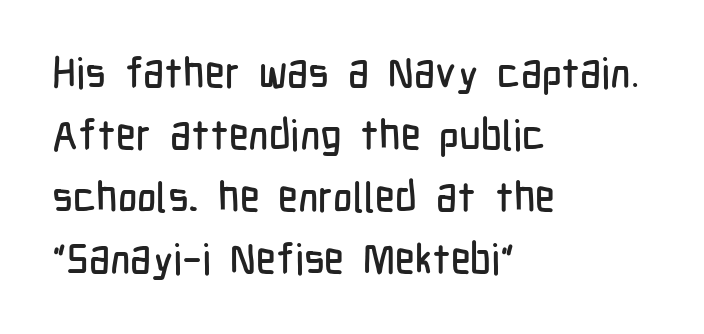
The characters display no serif detailing; their extremities are plain. This sample uses an upright cut, with every glyph sitting square on the baseline. Line beginnings align vertically; line endings do not. Glyph-to-glyph distance matches everyday printed text.
